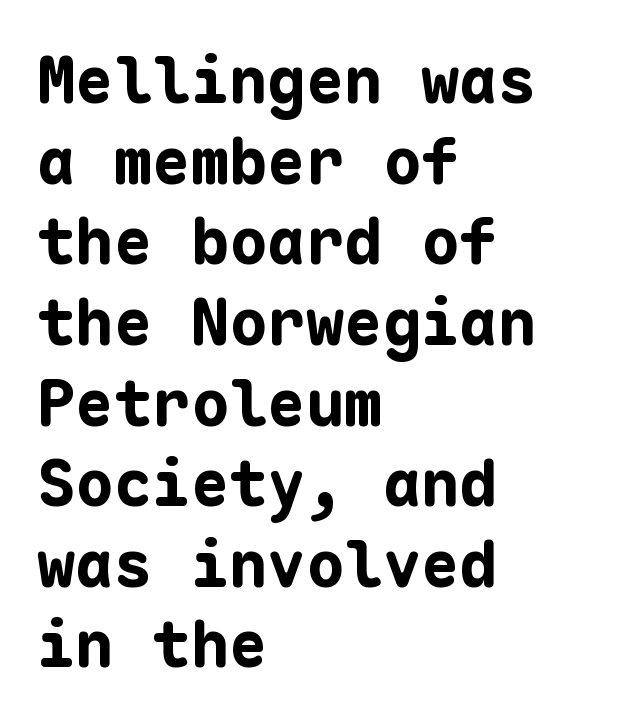
The image shows 64 px bold sans-serif type, upright, monospaced; set left-aligned, normal line spacing (1.26x), normal letter spacing, not underlined; low stroke contrast and a medium x-height.
